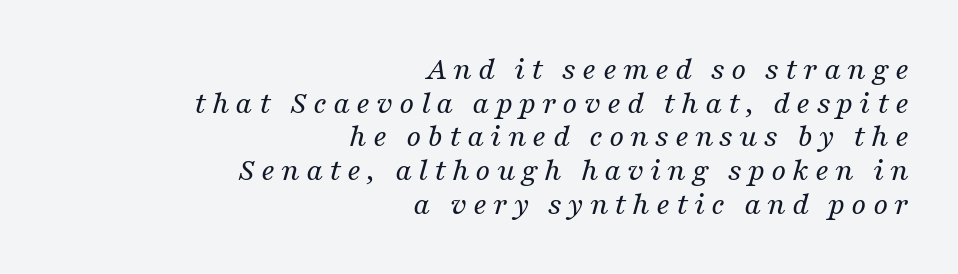
The image shows 33 px regular-weight serif type, italic (leaning right); set right-aligned, tight line spacing (1.02x), not underlined; medium stroke contrast and a medium x-height.
